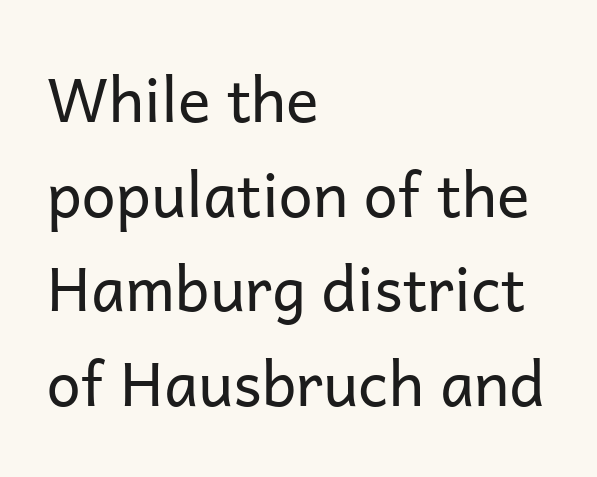
{"serif": "no", "italic": "no", "bold": "no", "weight": "regular", "width": "normal", "stroke_contrast": "low", "x_height": "medium", "monospaced": "no", "underline": "no", "align": "left", "line_spacing": "normal", "line_spacing_ratio": 1.55, "letter_spacing": "normal", "letter_spacing_em": 0.0, "glyph_px": 61}
